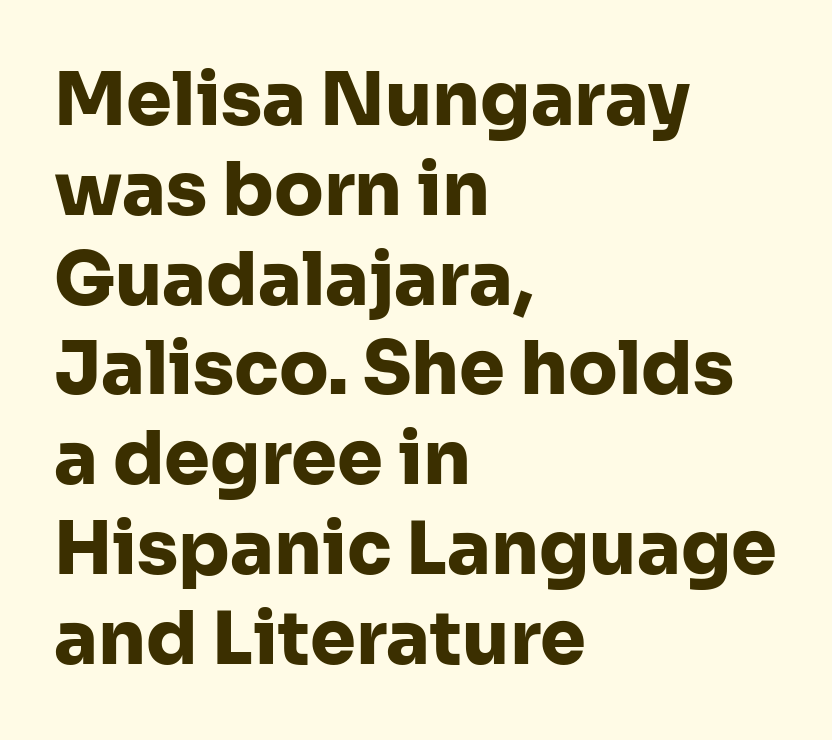
Does the type have serifs? No, each stem ends abruptly. There is no visible air inserted between adjacent glyphs. The typesetter chose a ragged-right arrangement here. Only glyphs here, with clear space below each row.
